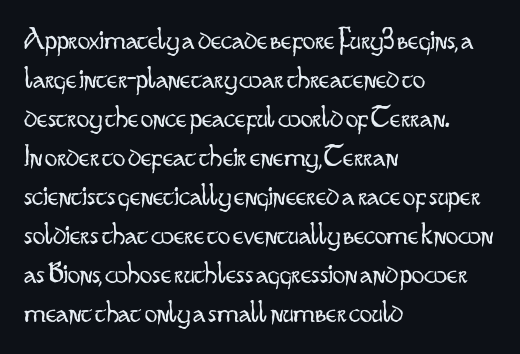
{"serif": "no", "italic": "no", "bold": "no", "weight": "light", "width": "condensed", "stroke_contrast": "low", "x_height": "small", "monospaced": "no", "underline": "no", "align": "left", "line_spacing": "normal", "line_spacing_ratio": 1.26, "letter_spacing": "normal", "letter_spacing_em": 0.0, "glyph_px": 31}
